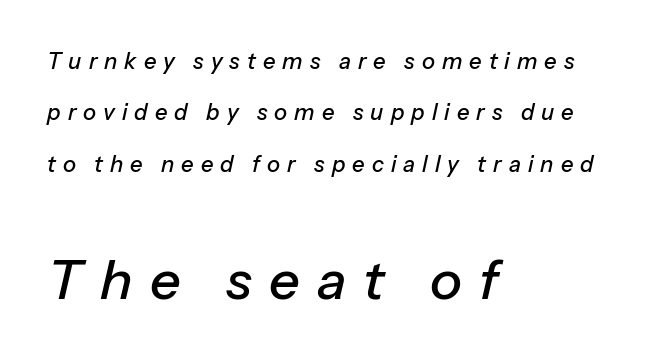
The image shows 54 px text type, italic (leaning right); set left-aligned, loose line spacing (2.34x), unusually wide letter spacing (+0.32 em), not underlined; the second (bottom) block is 2.45x larger; low stroke contrast and a medium x-height.
